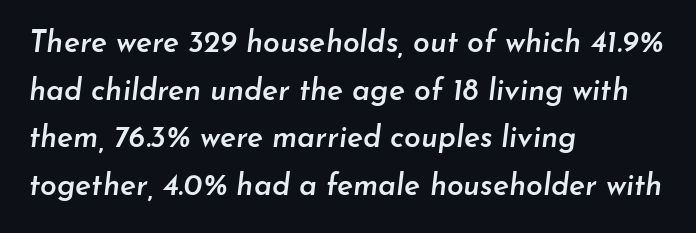
Rows of type keep a routine distance in the vertical direction. Is this a fixed-width face? No — the glyphs have proportional, varying widths. Underlining? Definitely not there. In terms of posture, this sample is oblique. A fair bit of extra ink — the face is semibold, not bold. Glyph-to-glyph distance matches everyday printed text.
